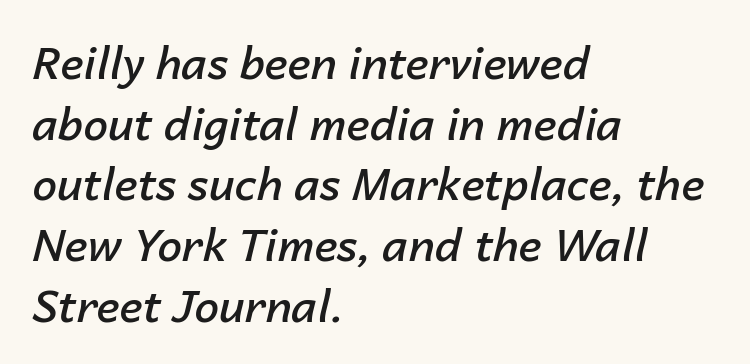
Q: Is the text bold? A: Semi-bold.
Q: Is the text italic (slanted)? A: Yes, it leans right by about 14 degrees.
Q: Is the text underlined? A: No.
Q: How is the paragraph aligned? A: Left-aligned.
Q: Is the spacing between letters normal or unusually wide? A: Normal.
Q: Is the spacing between lines tight, normal or loose? A: Normal.
Q: Width (condensed, normal, or wide)? A: Normal.
Q: Stroke contrast? A: Low.
Q: x-height? A: Medium.
Q: Monospaced? A: No.
